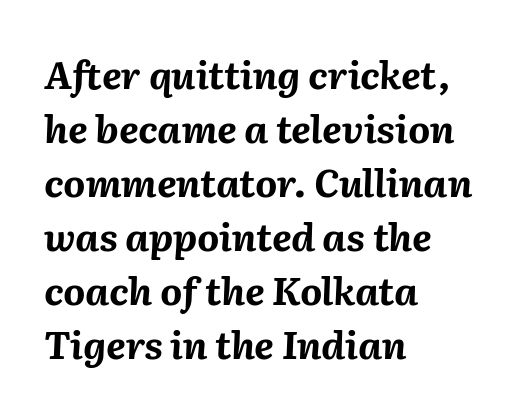
Q: Is the text bold? A: Yes.
Q: Is the text italic (slanted)? A: Yes, it leans right by about 2 degrees.
Q: Is the text underlined? A: No.
Q: How is the paragraph aligned? A: Left-aligned.
Q: Is the spacing between letters normal or unusually wide? A: Normal.
Q: Is the spacing between lines tight, normal or loose? A: Normal.
Q: Width (condensed, normal, or wide)? A: Normal.
Q: Stroke contrast? A: Medium.
Q: x-height? A: Medium.
Q: Monospaced? A: No.
